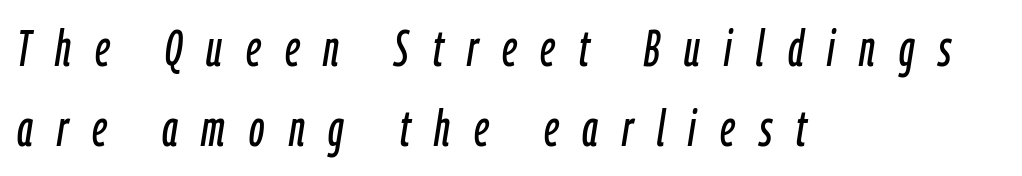
Q: Is the text italic (slanted)? A: Yes, it leans right by about 9 degrees.
Q: Is the text underlined? A: No.
Q: How is the paragraph aligned? A: Left-aligned.
Q: Is the spacing between letters normal or unusually wide? A: Unusually wide.
Q: Is the spacing between lines tight, normal or loose? A: Normal.
Q: Width (condensed, normal, or wide)? A: Condensed.
Q: Stroke contrast? A: Low.
Q: x-height? A: Medium.
Q: Monospaced? A: No.
